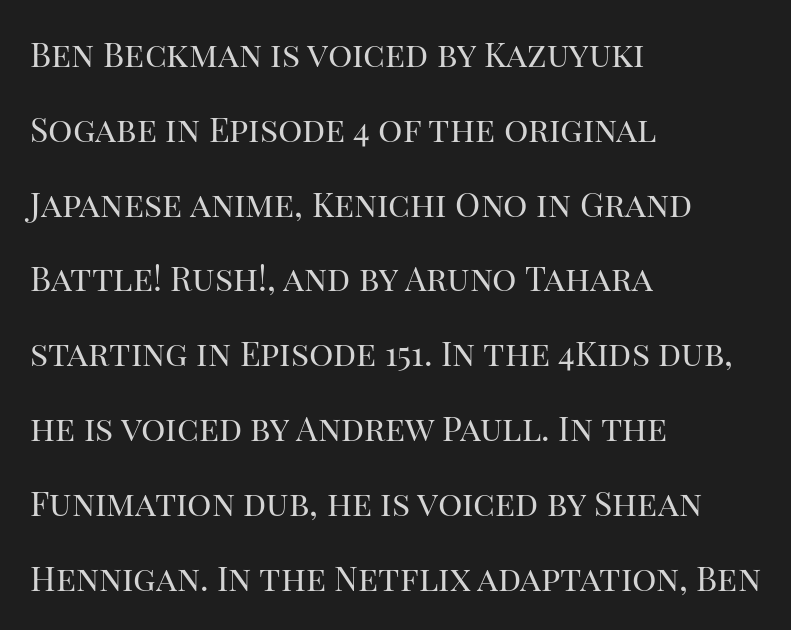
The face looks like a standard text weight, possibly lighter. The text block is weighted toward the left margin, trailing off unevenly rightward. Does the leading feel generous? Absolutely, it's lavish. A bare baseline throughout the passage. Proportional: the letters do not fall into vertical columns.
